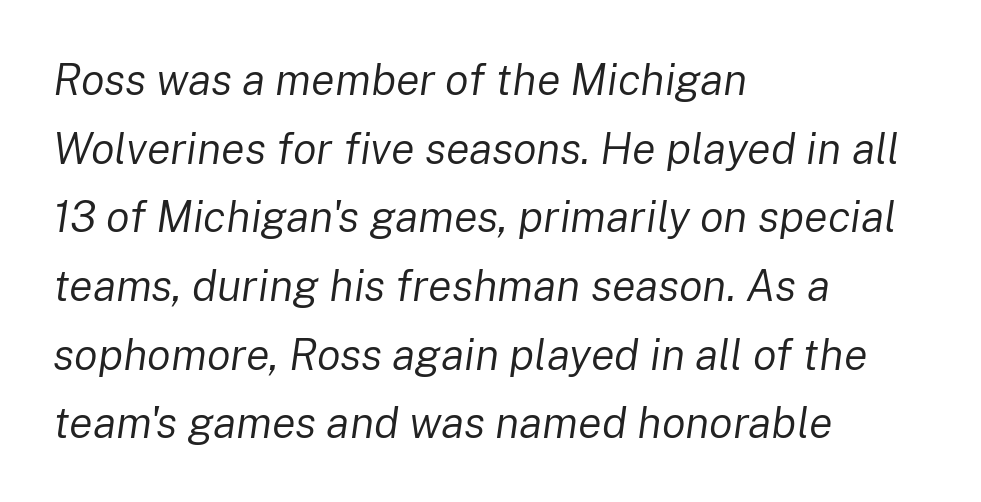
The image shows 44 px regular-weight type, italic (leaning right); set left-aligned, normal line spacing (1.56x), normal letter spacing, not underlined; low stroke contrast and a medium x-height.
